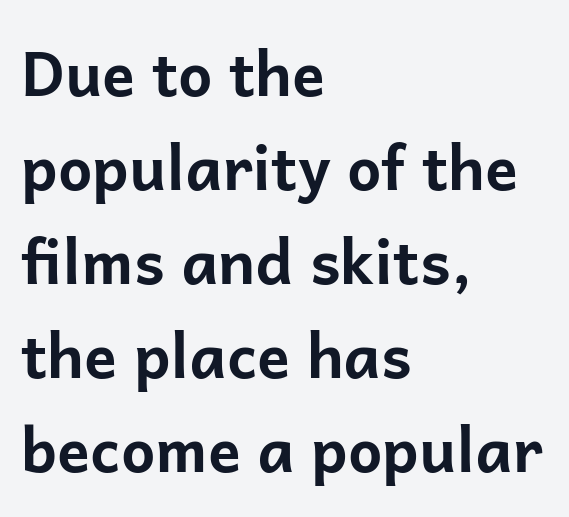
Q: Is the text bold? A: Yes.
Q: Is the text italic (slanted)? A: No, it is upright.
Q: Is the typeface a serif or a sans-serif typeface? A: Sans-serif.
Q: Is the text underlined? A: No.
Q: How is the paragraph aligned? A: Left-aligned.
Q: Is the spacing between letters normal or unusually wide? A: Normal.
Q: Is the spacing between lines tight, normal or loose? A: Normal.
Q: Width (condensed, normal, or wide)? A: Normal.
Q: Stroke contrast? A: Low.
Q: x-height? A: Medium.
Q: Monospaced? A: No.
